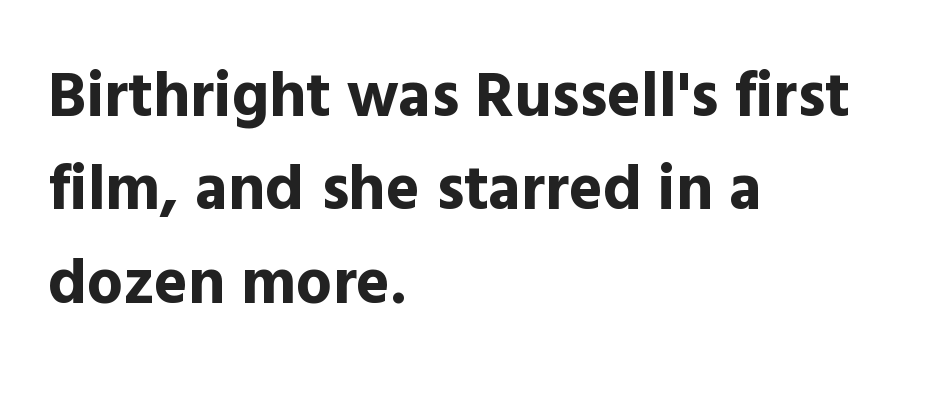
The passage shown stacks its lines at a standard gap. All the whitespace from short lines collects on the right. Strong, thick strokes mark this as bold type. This sample has the flowing, uneven cadence of proportional lettering. The space beneath each line is pristine and unruled. Typographically, this falls in the sans-serif category.
